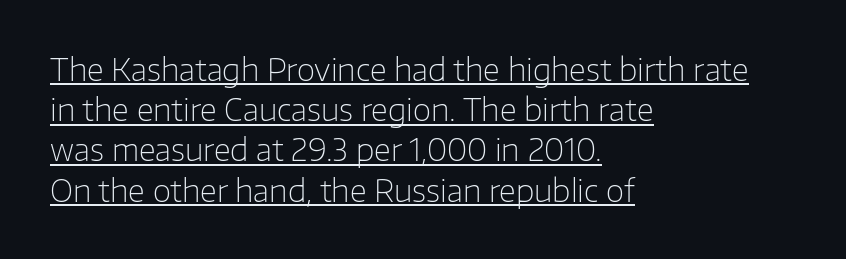
Q: Is the text bold? A: No.
Q: Is the text italic (slanted)? A: No, it is upright.
Q: Is the typeface a serif or a sans-serif typeface? A: Sans-serif.
Q: Is the text underlined? A: Yes.
Q: How is the paragraph aligned? A: Left-aligned.
Q: Is the spacing between letters normal or unusually wide? A: Normal.
Q: Is the spacing between lines tight, normal or loose? A: Normal.
Q: Width (condensed, normal, or wide)? A: Normal.
Q: Stroke contrast? A: Low.
Q: x-height? A: Medium.
Q: Monospaced? A: No.
